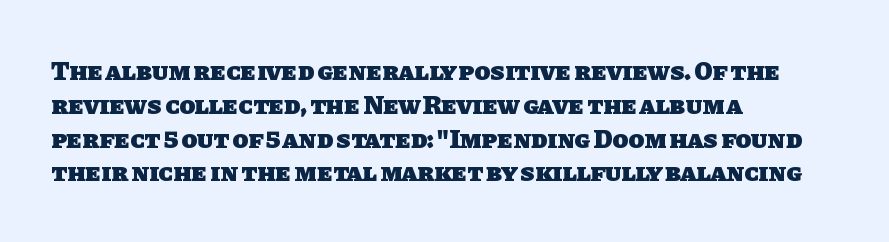
{"bold": "yes", "underline": "no", "align": "left", "line_spacing": "normal", "line_spacing_ratio": 1.3, "letter_spacing": "normal", "letter_spacing_em": 0.0, "glyph_px": 26}
